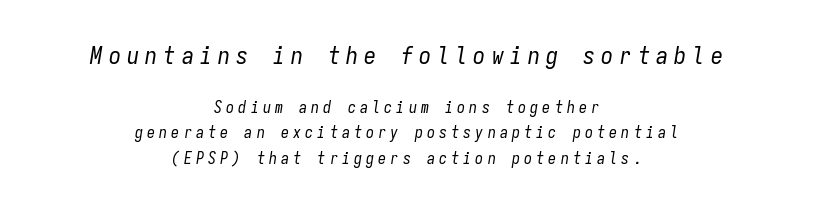
Q: Is the text bold? A: No.
Q: Is the text italic (slanted)? A: Yes, it leans right by about 9 degrees.
Q: Is the text underlined? A: No.
Q: How is the paragraph aligned? A: Centered.
Q: Is the spacing between letters normal or unusually wide? A: Unusually wide.
Q: Is the spacing between lines tight, normal or loose? A: Normal.
Q: Which block of text is set in a larger size, the first (top) or the second (bottom)? A: The first (top) one.
